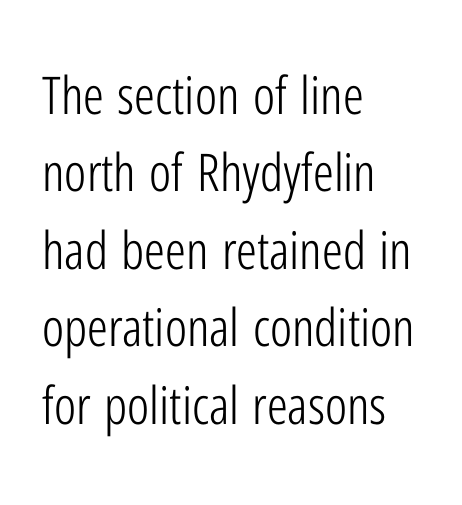
Look at the tracking — it's just the regular setting, nothing added. Alignment: flush left. Leading: standard. Is this a fixed-width face? No — the glyphs have proportional, varying widths. Notice how the stems are strictly vertical — no italics here.
